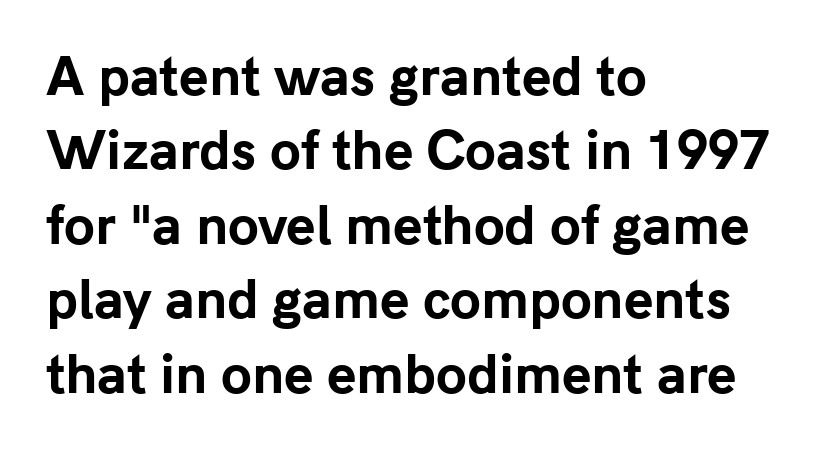
{"serif": "no", "italic": "no", "bold": "yes", "weight": "bold", "width": "normal", "stroke_contrast": "low", "x_height": "medium", "monospaced": "no", "underline": "no", "align": "left", "line_spacing": "normal", "line_spacing_ratio": 1.49, "letter_spacing": "normal", "letter_spacing_em": 0.0, "glyph_px": 50}
